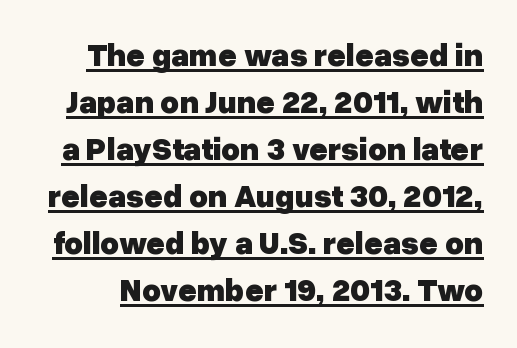
Q: Is the text bold? A: Yes.
Q: Is the text italic (slanted)? A: No, it is upright.
Q: Is the typeface a serif or a sans-serif typeface? A: Sans-serif.
Q: Is the text underlined? A: Yes.
Q: Is the spacing between letters normal or unusually wide? A: Normal.
Q: Is the spacing between lines tight, normal or loose? A: Normal.
Q: Width (condensed, normal, or wide)? A: Normal.
Q: Stroke contrast? A: Low.
Q: x-height? A: Medium.
Q: Monospaced? A: No.
